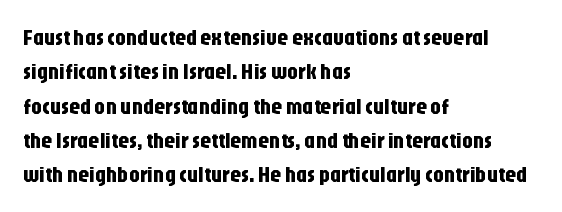
Q: Is the text italic (slanted)? A: No, it is upright.
Q: Is the text underlined? A: No.
Q: How is the paragraph aligned? A: Left-aligned.
Q: Is the spacing between letters normal or unusually wide? A: Normal.
Q: Is the spacing between lines tight, normal or loose? A: Normal.
